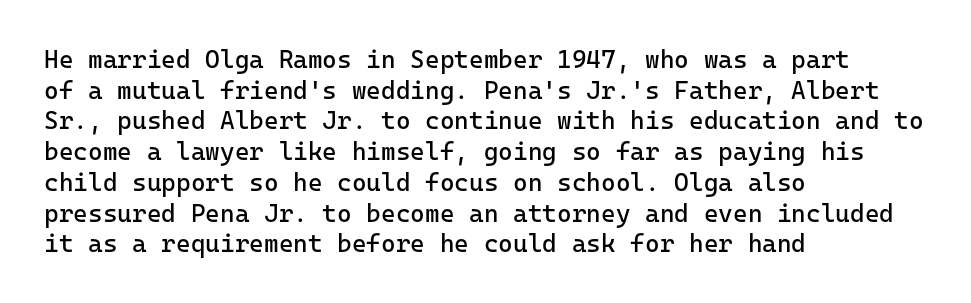
The letters look calm and open, with moderate or lighter stems. Descenders are the only things crossing below the line. Left-aligned paragraph, ragged on the right. Short note: letters normally spaced.
